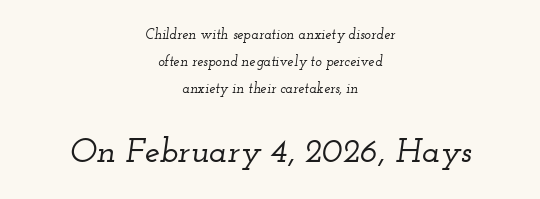
Q: Is the text italic (slanted)? A: Yes, it leans right by about 12 degrees.
Q: Is the typeface a serif or a sans-serif typeface? A: Serif.
Q: Is the text underlined? A: No.
Q: How is the paragraph aligned? A: Centered.
Q: Is the spacing between letters normal or unusually wide? A: Normal.
Q: Is the spacing between lines tight, normal or loose? A: Loose.
Q: Which block of text is set in a larger size, the first (top) or the second (bottom)? A: The second (bottom) one.
Q: Width (condensed, normal, or wide)? A: Wide.
Q: Stroke contrast? A: Low.
Q: x-height? A: Small.
Q: Monospaced? A: No.
